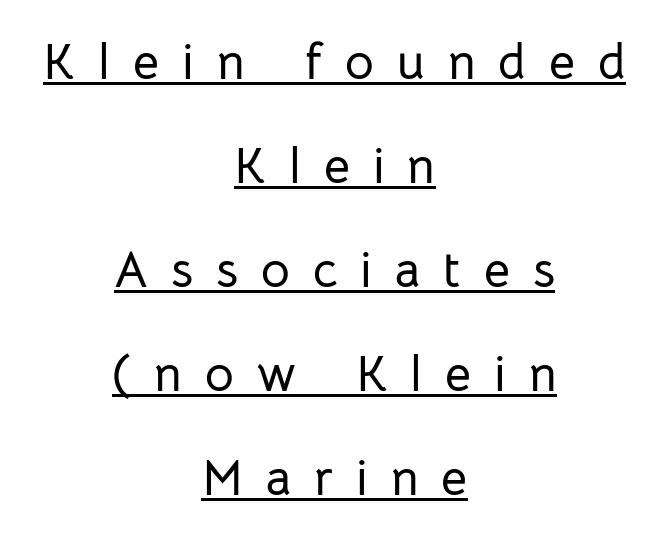
{"serif": "no", "italic": "no", "width": "normal", "stroke_contrast": "low", "x_height": "medium", "monospaced": "no", "underline": "yes", "align": "center", "line_spacing": "loose", "line_spacing_ratio": 2.08, "letter_spacing": "wide", "letter_spacing_em": 0.46, "glyph_px": 50}
